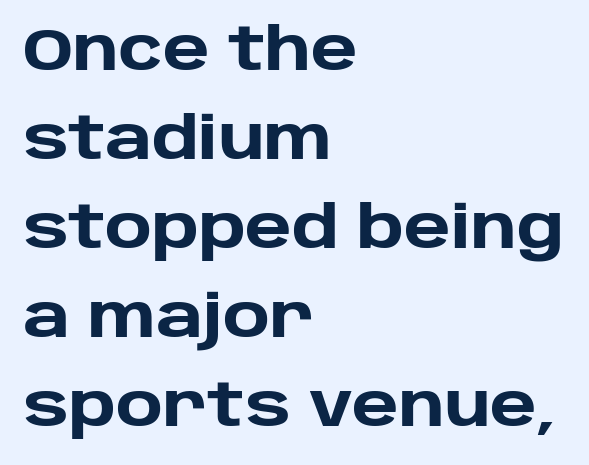
Q: Is the text bold? A: Yes.
Q: Is the text italic (slanted)? A: No, it is upright.
Q: Is the typeface a serif or a sans-serif typeface? A: Sans-serif.
Q: Is the text underlined? A: No.
Q: How is the paragraph aligned? A: Left-aligned.
Q: Is the spacing between letters normal or unusually wide? A: Normal.
Q: Is the spacing between lines tight, normal or loose? A: Normal.
Q: Width (condensed, normal, or wide)? A: Normal.
Q: Stroke contrast? A: Low.
Q: x-height? A: Large.
Q: Monospaced? A: No.
